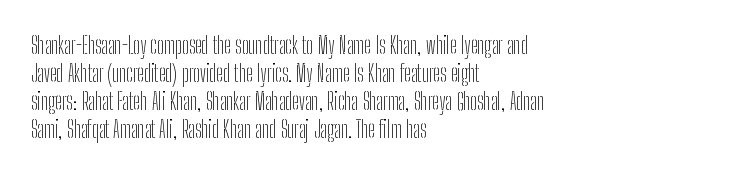
{"italic": "no", "bold": "no", "underline": "no", "align": "left", "line_spacing_ratio": 1.22, "letter_spacing": "normal", "letter_spacing_em": 0.0, "glyph_px": 23}
